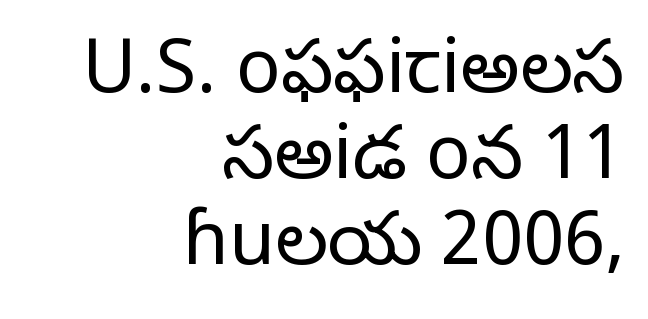
Q: Is the text bold? A: No.
Q: Is the text italic (slanted)? A: No, it is upright.
Q: Is the typeface a serif or a sans-serif typeface? A: Serif.
Q: Is the text underlined? A: No.
Q: How is the paragraph aligned? A: Right-aligned.
Q: Is the spacing between letters normal or unusually wide? A: Normal.
Q: Width (condensed, normal, or wide)? A: Normal.
Q: Stroke contrast? A: Low.
Q: x-height? A: Large.
Q: Monospaced? A: No.
